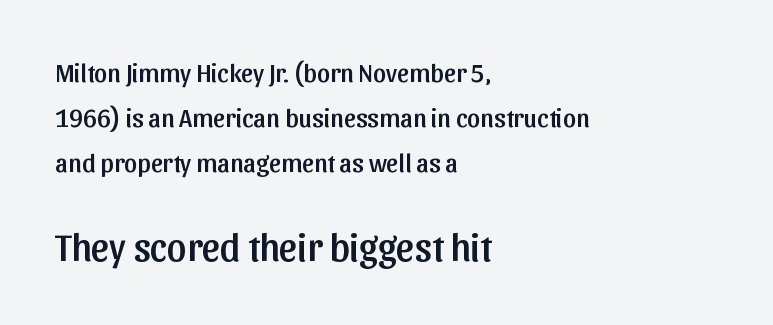
The passage shown is not underscored anywhere. These lines are rendered in a variable-pitch font. These lines were composed using upright roman letters. The paragraph has a hard left edge and a soft right edge. Size contrast runs from small at the top to large at the bottom. The letters sit at their default tracking, neither squeezed nor spread.
